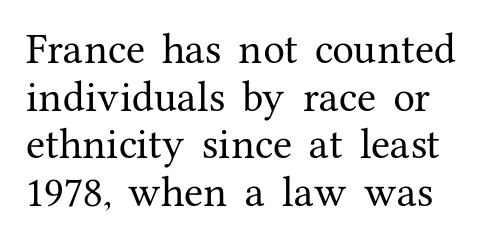
Reading down the column, the eye jumps a familiar distance to each next line. The face used here is proportionally spaced, like ordinary book or web type. A clean baseline with only descenders dipping below it. A typesetter would label this face a serif. When letters stand straight like this, we call the style roman or upright. Does extra space separate the letters? No, they use regular spacing.
